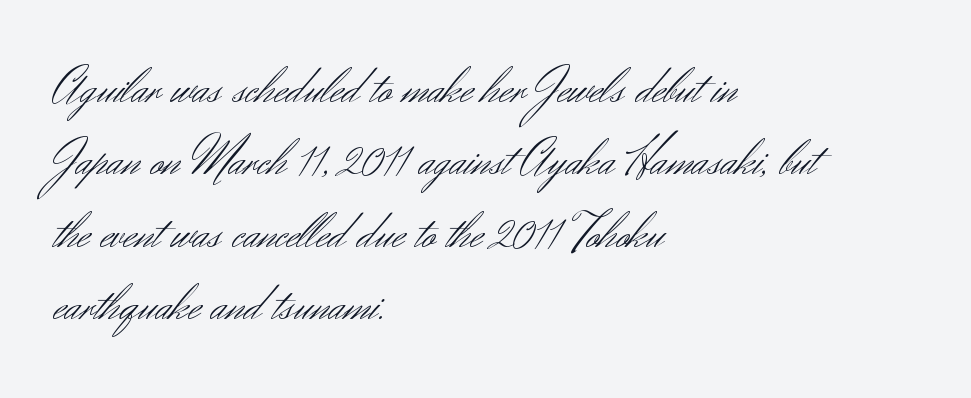
Q: Is the text bold? A: No.
Q: Is the text italic (slanted)? A: Yes.
Q: Is the typeface a serif or a sans-serif typeface? A: Sans-serif.
Q: Is the text underlined? A: No.
Q: How is the paragraph aligned? A: Left-aligned.
Q: Is the spacing between letters normal or unusually wide? A: Normal.
Q: Is the spacing between lines tight, normal or loose? A: Normal.
Q: Width (condensed, normal, or wide)? A: Normal.
Q: Stroke contrast? A: Medium.
Q: x-height? A: Small.
Q: Monospaced? A: No.
